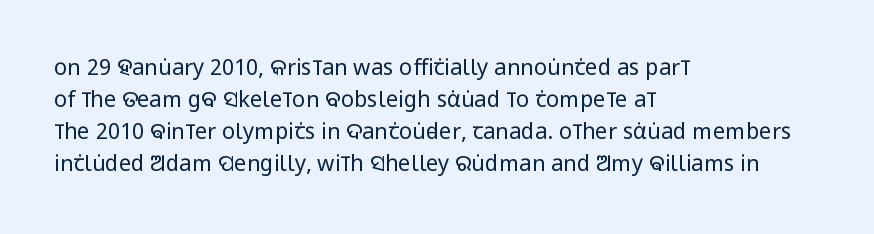
{"italic": "no", "bold": "no", "underline": "no", "align": "left", "line_spacing": "normal", "line_spacing_ratio": 1.45, "letter_spacing": "normal", "letter_spacing_em": 0.0, "glyph_px": 22}
